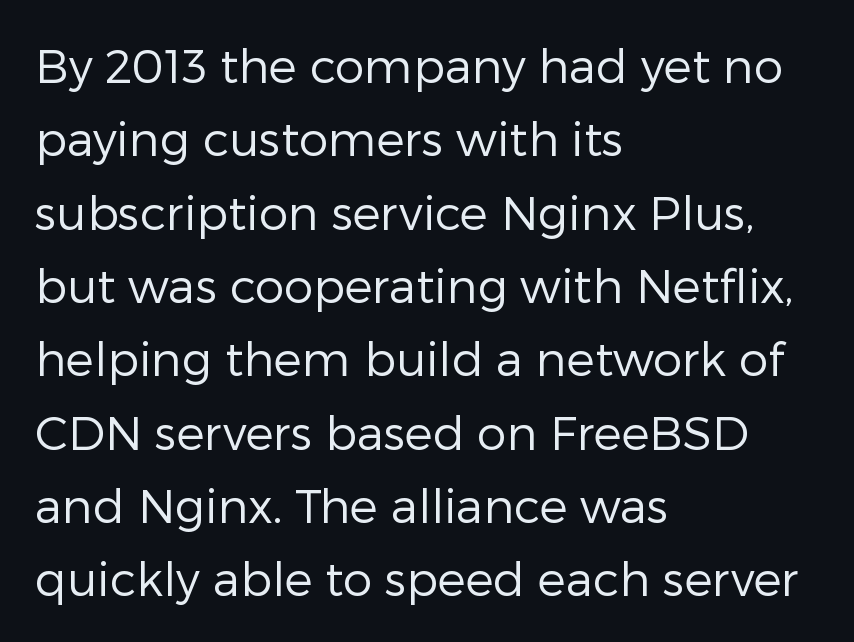
The image shows 47 px regular-weight sans-serif type, upright; set left-aligned, normal line spacing (1.56x), normal letter spacing, not underlined; low stroke contrast and a medium x-height.
